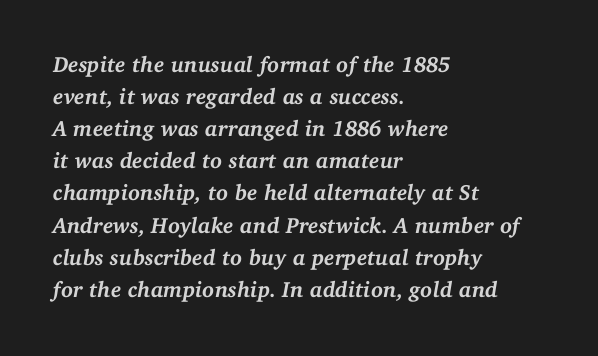
{"italic": "yes", "lean": "right", "slant_degrees": 11, "bold": "yes", "underline": "no", "align": "left", "line_spacing": "normal", "line_spacing_ratio": 1.46, "letter_spacing": "normal", "letter_spacing_em": 0.0, "glyph_px": 22}
